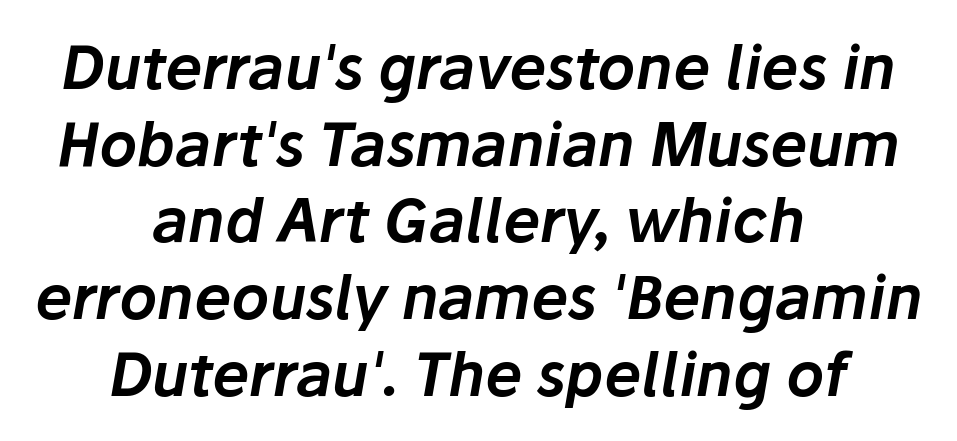
{"italic": "yes", "lean": "right", "slant_degrees": 10, "width": "normal", "stroke_contrast": "low", "x_height": "medium", "monospaced": "no", "underline": "no", "align": "center", "line_spacing": "normal", "line_spacing_ratio": 1.3, "letter_spacing": "normal", "letter_spacing_em": 0.0, "glyph_px": 59}
